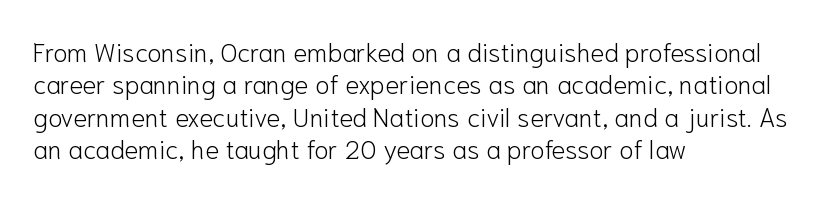
Q: Is the text bold? A: No.
Q: Is the text italic (slanted)? A: No, it is upright.
Q: Is the text underlined? A: No.
Q: How is the paragraph aligned? A: Left-aligned.
Q: Is the spacing between letters normal or unusually wide? A: Normal.
Q: Is the spacing between lines tight, normal or loose? A: Normal.
